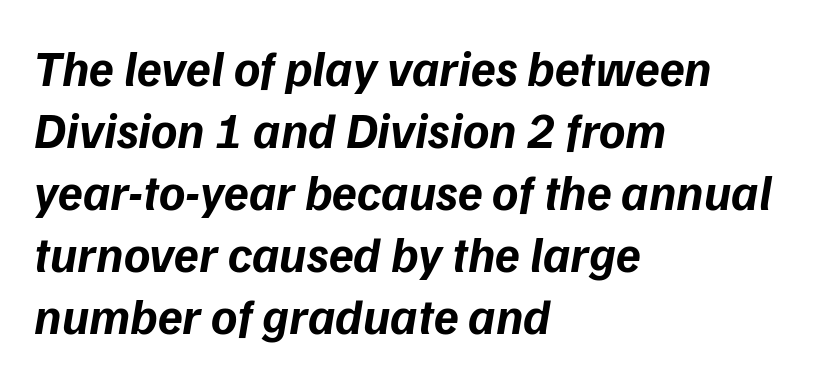
Q: Is the text bold? A: Yes.
Q: Is the text italic (slanted)? A: Yes, it leans right by about 9 degrees.
Q: Is the text underlined? A: No.
Q: How is the paragraph aligned? A: Left-aligned.
Q: Is the spacing between letters normal or unusually wide? A: Normal.
Q: Width (condensed, normal, or wide)? A: Normal.
Q: Stroke contrast? A: Low.
Q: x-height? A: Medium.
Q: Monospaced? A: No.
